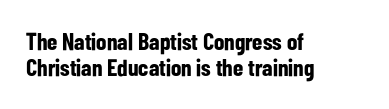
The image shows 24 px bold type, upright; set left-aligned, tight line spacing (1.07x), normal letter spacing, not underlined.
